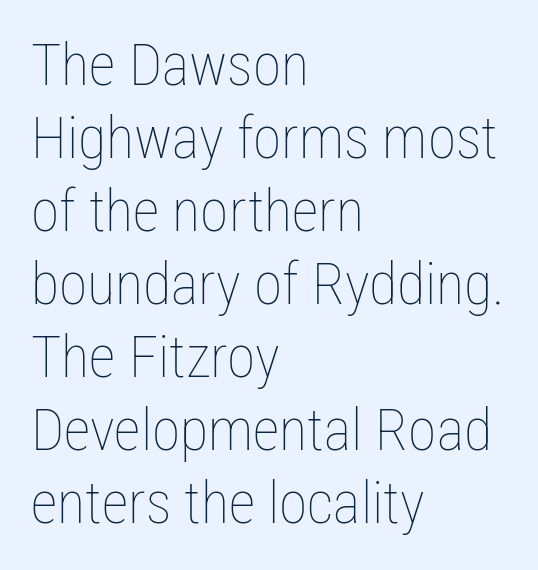
Q: Is the text bold? A: No.
Q: Is the text italic (slanted)? A: No, it is upright.
Q: Is the text underlined? A: No.
Q: How is the paragraph aligned? A: Left-aligned.
Q: Is the spacing between letters normal or unusually wide? A: Normal.
Q: Is the spacing between lines tight, normal or loose? A: Normal.
Q: Width (condensed, normal, or wide)? A: Condensed.
Q: Stroke contrast? A: Low.
Q: x-height? A: Medium.
Q: Monospaced? A: No.
